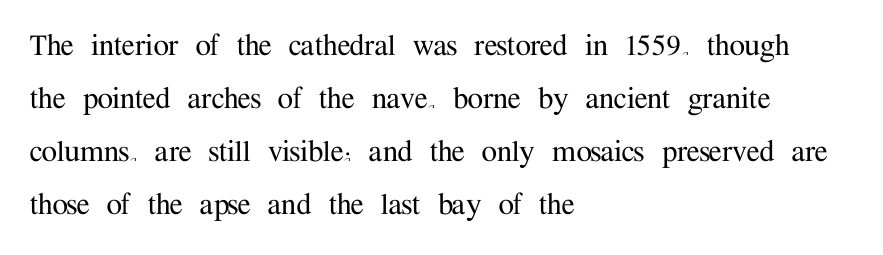
{"serif": "yes", "italic": "no", "width": "normal", "stroke_contrast": "medium", "x_height": "medium", "monospaced": "no", "underline": "no", "align": "left", "line_spacing": "normal", "line_spacing_ratio": 1.51, "letter_spacing": "normal", "letter_spacing_em": 0.0, "glyph_px": 35}
